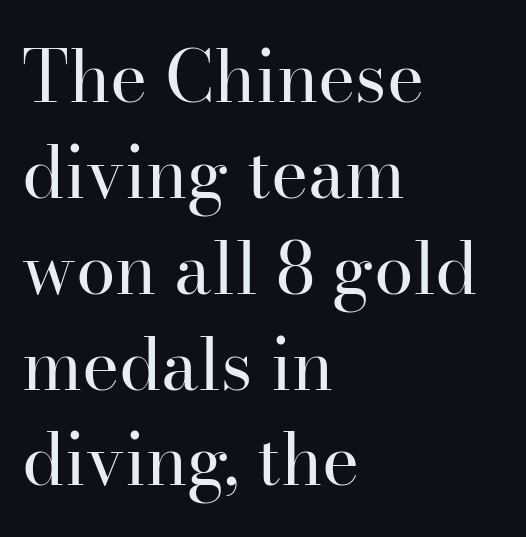
{"serif": "yes", "italic": "no", "bold": "no", "weight": "regular", "width": "normal", "stroke_contrast": "high", "x_height": "small", "monospaced": "no", "underline": "no", "align": "left", "line_spacing": "normal", "line_spacing_ratio": 1.35, "letter_spacing": "normal", "letter_spacing_em": 0.0, "glyph_px": 71}
